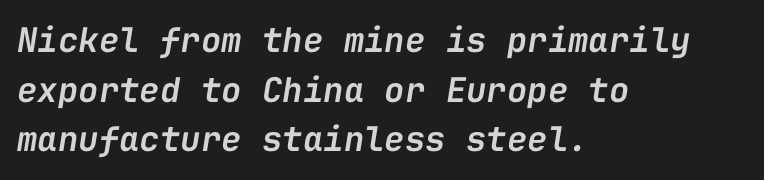
A typesetter would call this monospace, since all characters share one set width. The gaps between neighbouring characters are ordinary and unremarkable. A fair bit of extra ink — the face is semibold, not bold. The strip under each line holds only bare page. The text carries the slant typical of an italic or oblique font. A student would call this left alignment; a typographer would say flush left, rag right.
